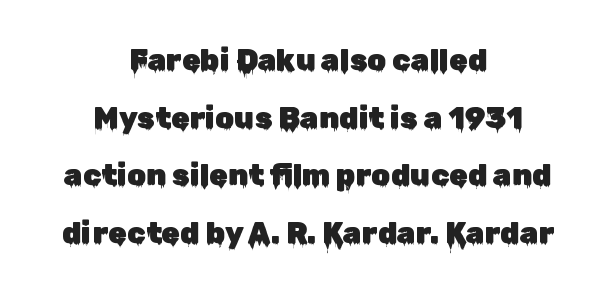
Q: Is the text italic (slanted)? A: No, it is upright.
Q: Is the typeface a serif or a sans-serif typeface? A: Sans-serif.
Q: Is the text underlined? A: No.
Q: How is the paragraph aligned? A: Centered.
Q: Is the spacing between letters normal or unusually wide? A: Normal.
Q: Is the spacing between lines tight, normal or loose? A: Loose.
Q: Width (condensed, normal, or wide)? A: Normal.
Q: Stroke contrast? A: Low.
Q: x-height? A: Medium.
Q: Monospaced? A: No.
